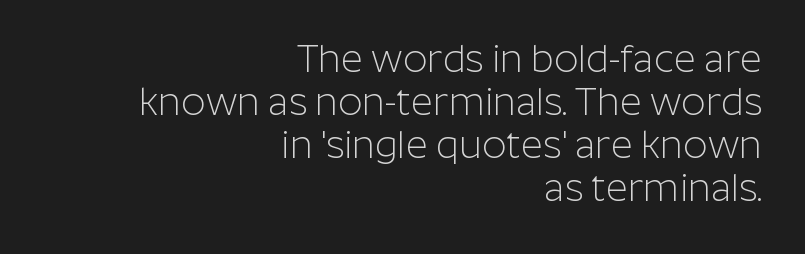
{"serif": "no", "italic": "no", "bold": "no", "weight": "light", "width": "normal", "stroke_contrast": "low", "x_height": "medium", "monospaced": "no", "underline": "no", "align": "right", "line_spacing": "tight", "line_spacing_ratio": 1.13, "letter_spacing": "normal", "letter_spacing_em": 0.0, "glyph_px": 38}
